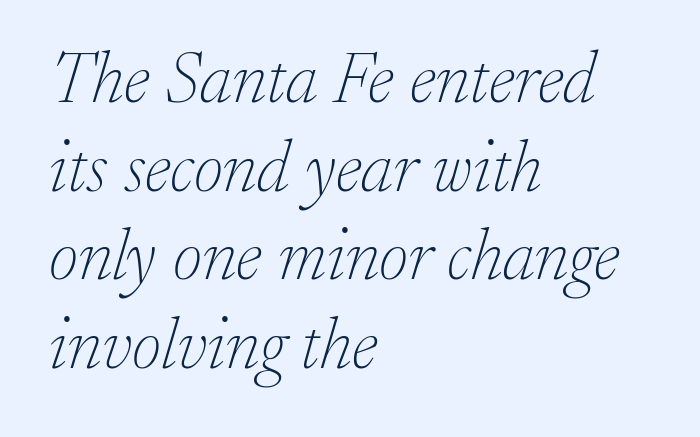
Q: Is the text bold? A: No.
Q: Is the text italic (slanted)? A: Yes, it leans right by about 17 degrees.
Q: Is the typeface a serif or a sans-serif typeface? A: Serif.
Q: Is the text underlined? A: No.
Q: How is the paragraph aligned? A: Left-aligned.
Q: Is the spacing between letters normal or unusually wide? A: Normal.
Q: Width (condensed, normal, or wide)? A: Normal.
Q: Stroke contrast? A: Low.
Q: x-height? A: Small.
Q: Monospaced? A: No.
